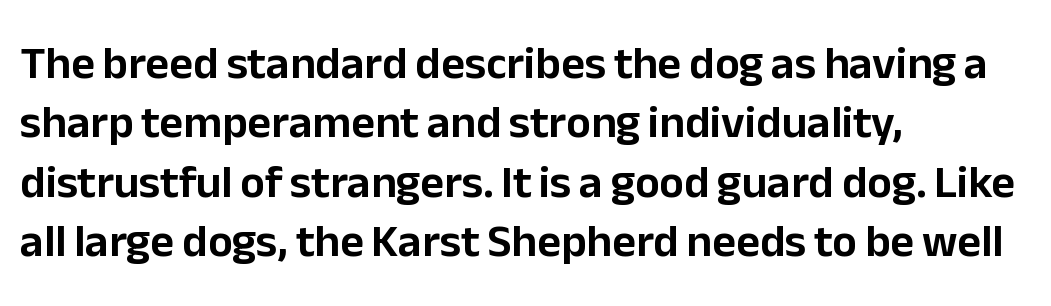
Q: Is the text italic (slanted)? A: No, it is upright.
Q: Is the typeface a serif or a sans-serif typeface? A: Sans-serif.
Q: Is the text underlined? A: No.
Q: How is the paragraph aligned? A: Left-aligned.
Q: Is the spacing between letters normal or unusually wide? A: Normal.
Q: Is the spacing between lines tight, normal or loose? A: Normal.
Q: Width (condensed, normal, or wide)? A: Normal.
Q: Stroke contrast? A: Low.
Q: x-height? A: Medium.
Q: Monospaced? A: No.
